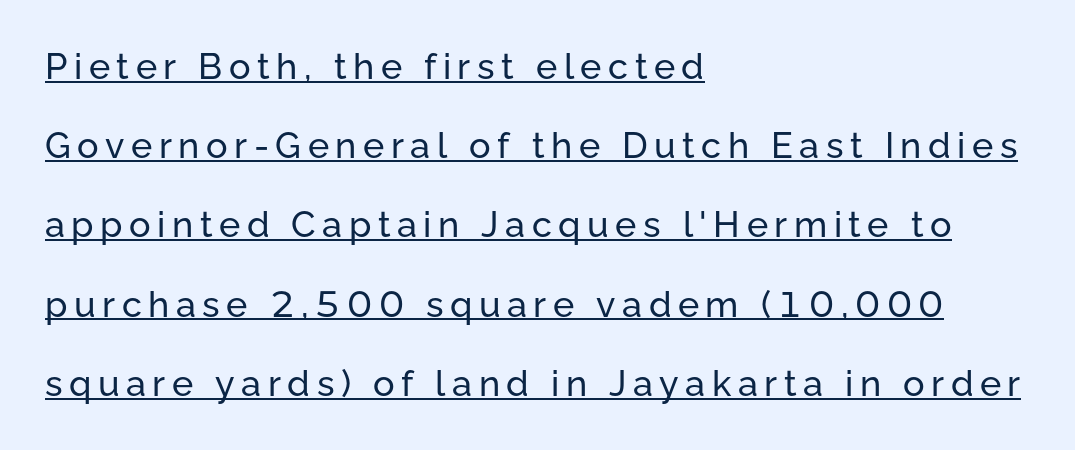
The typesetter has applied underlining to the passage shown. The lines are quadded left. The characters display no serif detailing; their extremities are plain. Ascenders rise straight up at ninety degrees. This block would shrink considerably if given ordinary leading; it's expanded now.
